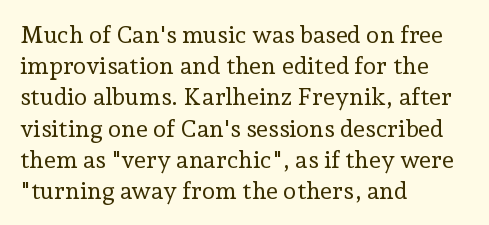
The image shows 24 px text type, upright; set left-aligned, normal line spacing (1.3x), normal letter spacing, not underlined.
